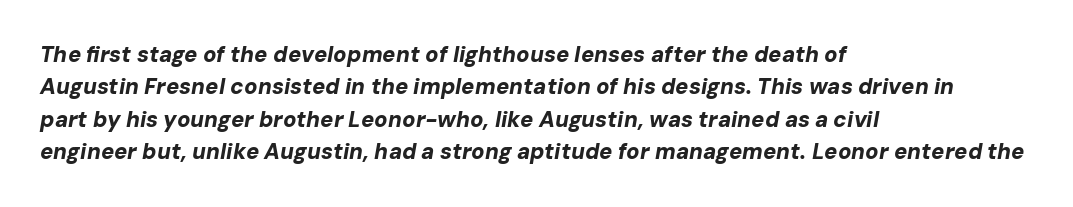
Q: Is the text bold? A: Yes.
Q: Is the text italic (slanted)? A: Yes, it leans right by about 10 degrees.
Q: Is the text underlined? A: No.
Q: How is the paragraph aligned? A: Left-aligned.
Q: Is the spacing between letters normal or unusually wide? A: Normal.
Q: Is the spacing between lines tight, normal or loose? A: Normal.
